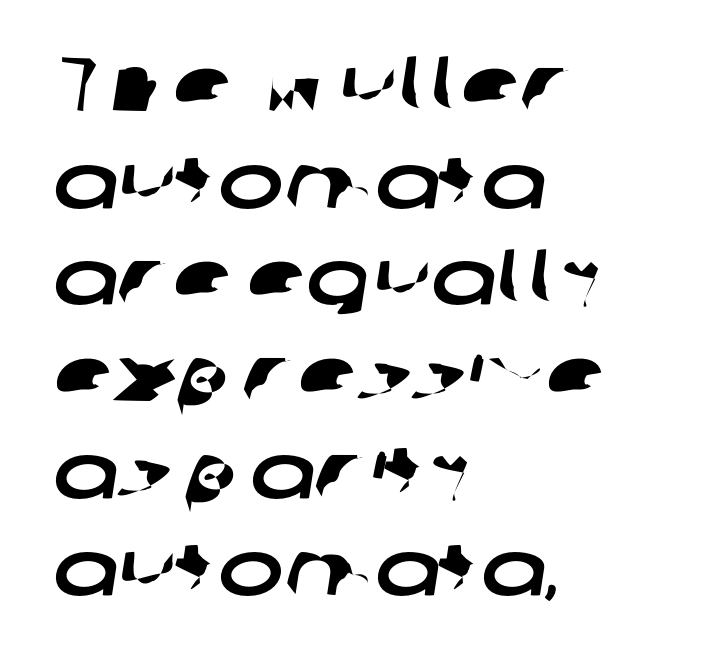
Q: Is the typeface a serif or a sans-serif typeface? A: Sans-serif.
Q: Is the text underlined? A: No.
Q: How is the paragraph aligned? A: Left-aligned.
Q: Is the spacing between letters normal or unusually wide? A: Normal.
Q: Width (condensed, normal, or wide)? A: Wide.
Q: Stroke contrast? A: Low.
Q: x-height? A: Medium.
Q: Monospaced? A: No.
